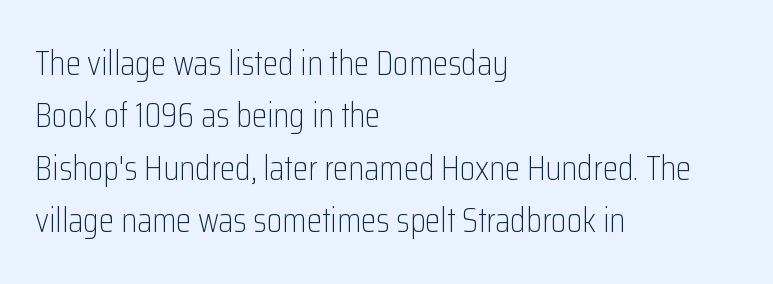
The image shows 35 px light, condensed sans-serif type, upright; set left-aligned, normal line spacing (1.5x), normal letter spacing, not underlined; low stroke contrast and a medium x-height.
